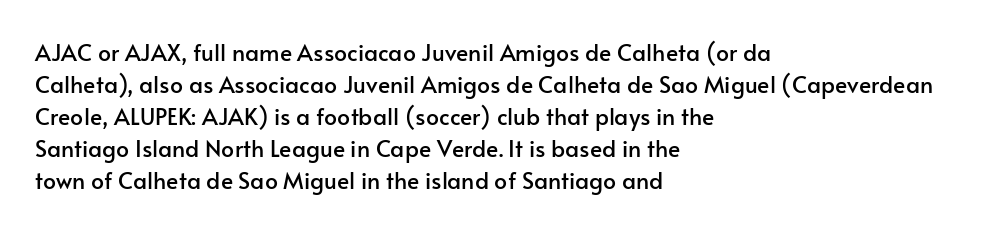
The image shows 23 px text type, upright; set left-aligned, normal line spacing (1.39x), normal letter spacing, not underlined.
